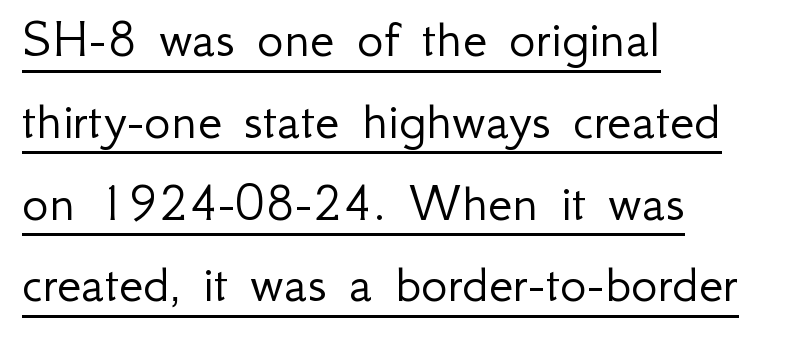
Somebody hit Ctrl+U on this one — the words are underlined. Upright lettering throughout. Stem width sits at or under what a default text font uses. The vertical gap from one line to the next is medium.
